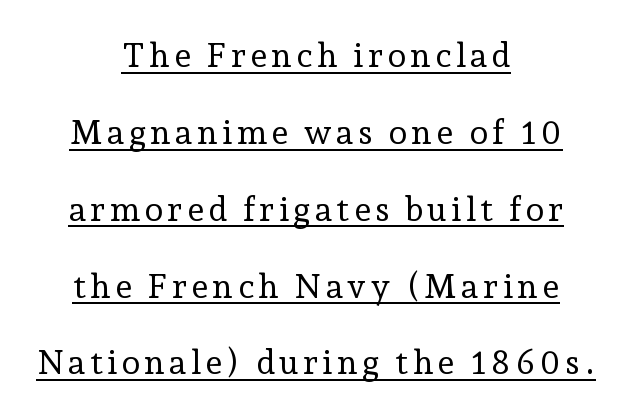
Q: Is the text bold? A: No.
Q: Is the text italic (slanted)? A: No, it is upright.
Q: Is the typeface a serif or a sans-serif typeface? A: Serif.
Q: Is the text underlined? A: Yes.
Q: How is the paragraph aligned? A: Centered.
Q: Is the spacing between lines tight, normal or loose? A: Loose.
Q: Width (condensed, normal, or wide)? A: Normal.
Q: Stroke contrast? A: Low.
Q: x-height? A: Medium.
Q: Monospaced? A: No.
